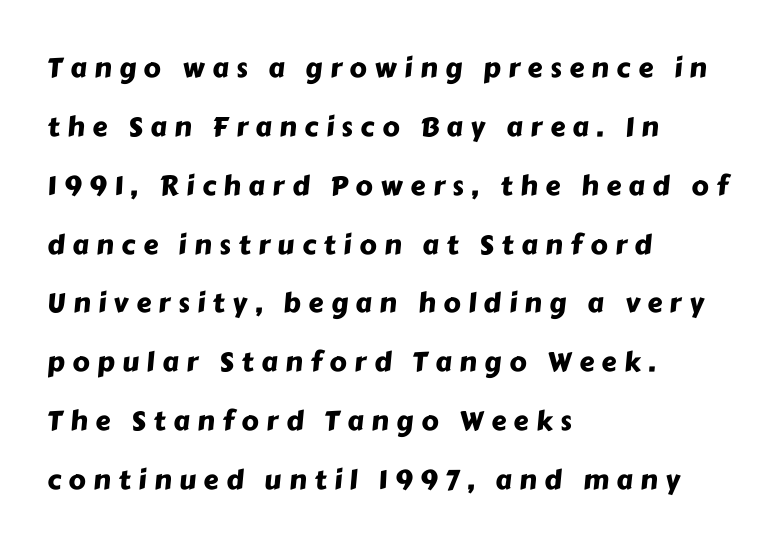
The image shows 27 px text type; set left-aligned, loose line spacing (2.18x), unusually wide letter spacing (+0.28 em), not underlined.
